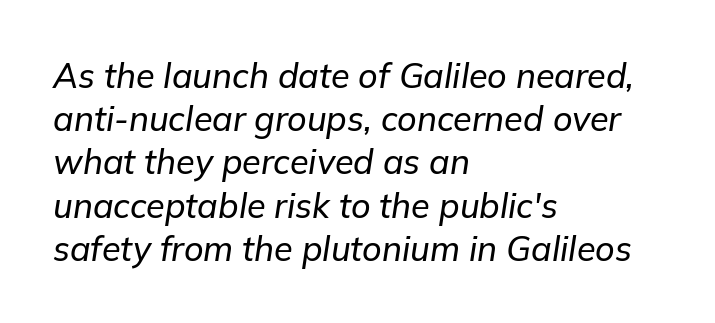
Q: Is the text italic (slanted)? A: Yes, it leans right by about 9 degrees.
Q: Is the text underlined? A: No.
Q: How is the paragraph aligned? A: Left-aligned.
Q: Is the spacing between letters normal or unusually wide? A: Normal.
Q: Is the spacing between lines tight, normal or loose? A: Normal.
Q: Width (condensed, normal, or wide)? A: Normal.
Q: Stroke contrast? A: Low.
Q: x-height? A: Medium.
Q: Monospaced? A: No.
